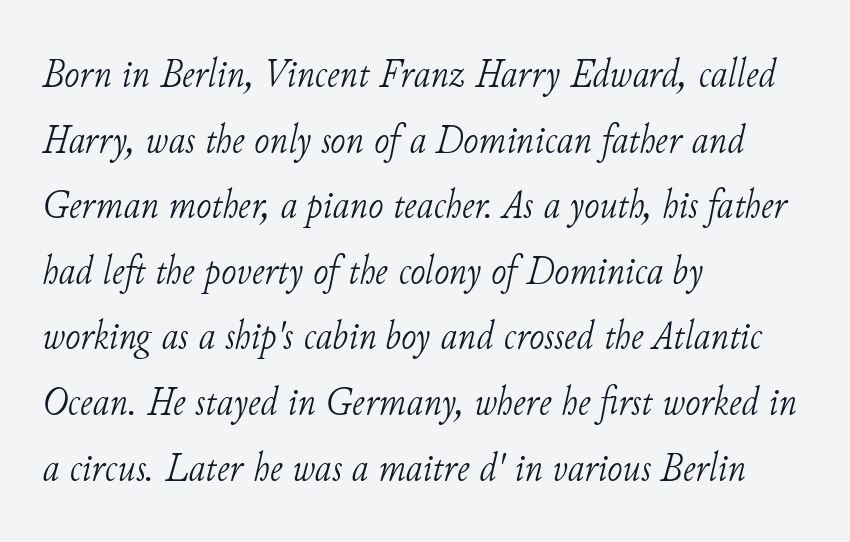
Each letter's strokes conclude with small projecting serifs. The passage shown leans; its letterforms are oblique. The passage shown is typed in a proportional face where columns would drift. In CSS terms this would be text-align: left. Regular leading. No extra tracking has been applied to these lines.
